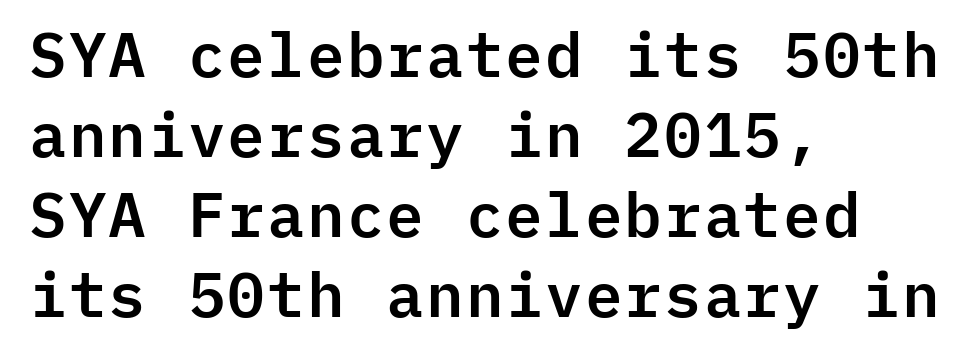
The image shows 62 px sans-serif type, upright, monospaced; set left-aligned, normal line spacing (1.29x), normal letter spacing, not underlined; low stroke contrast and a medium x-height.
